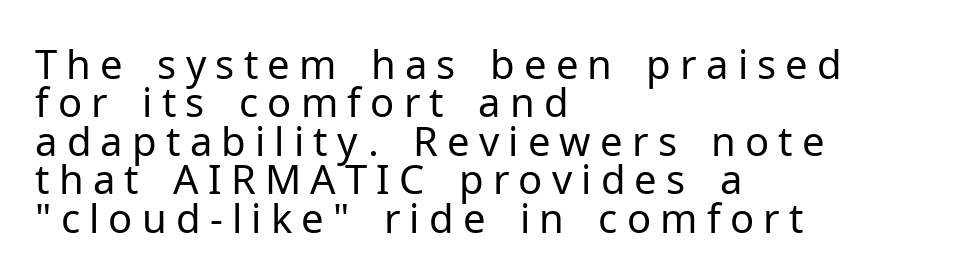
{"serif": "no", "italic": "no", "bold": "no", "weight": "regular", "width": "normal", "stroke_contrast": "low", "x_height": "medium", "monospaced": "no", "underline": "no", "align": "left", "line_spacing": "tight", "line_spacing_ratio": 0.96, "letter_spacing": "wide", "letter_spacing_em": 0.23, "glyph_px": 40}
